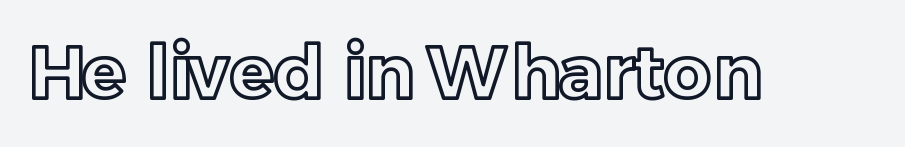
The rendering uses natural spacing where letterforms have individual widths. In terms of posture, this sample is upright. Descender tails drop into unmarked territory. Honestly, the letter spacing is just normal — you wouldn't notice it.
